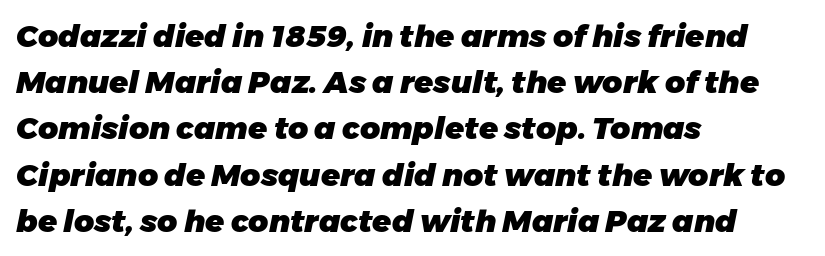
{"italic": "yes", "lean": "right", "slant_degrees": 11, "bold": "yes", "weight": "heavy", "width": "normal", "stroke_contrast": "low", "x_height": "medium", "monospaced": "no", "underline": "no", "align": "left", "line_spacing": "normal", "line_spacing_ratio": 1.49, "letter_spacing": "normal", "letter_spacing_em": 0.0, "glyph_px": 31}
